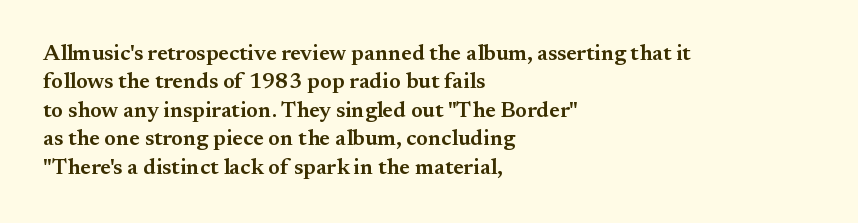
The image shows 22 px text type, upright; set left-aligned, normal line spacing (1.29x), normal letter spacing, not underlined.
